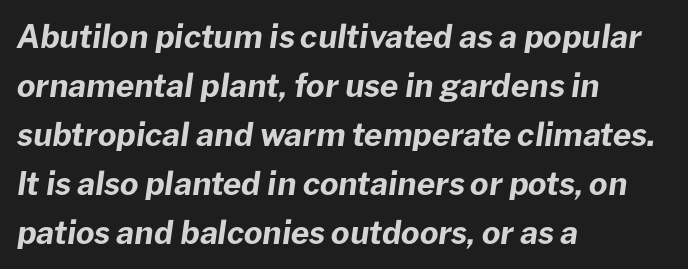
Words appear dense and cohesive because spacing is normal. Leading matches the norm, producing a regular column. The paragraph shown leans on its left margin. The passage shown is not underscored anywhere.
